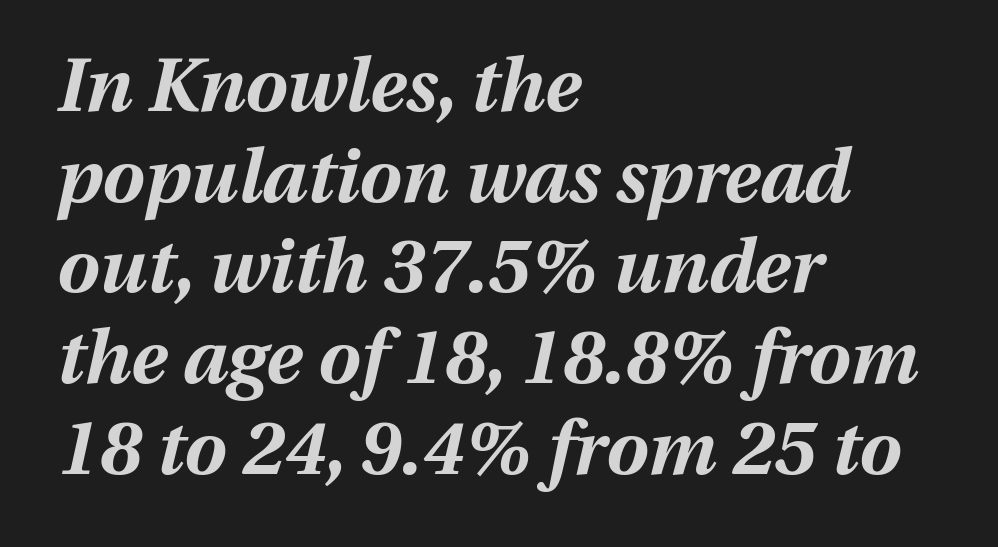
The image shows 75 px bold type, italic (leaning right); set left-aligned, line spacing 1.21x, normal letter spacing, not underlined; medium stroke contrast and a medium x-height.
